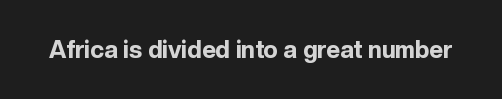
{"italic": "no", "bold": "yes", "underline": "no", "letter_spacing": "normal", "letter_spacing_em": 0.0, "glyph_px": 24}
